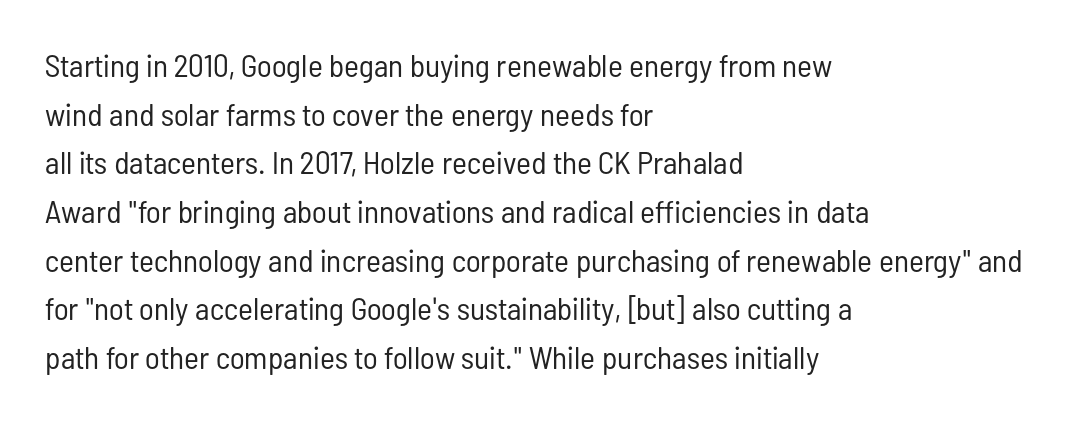
{"serif": "no", "italic": "no", "bold": "no", "weight": "regular", "width": "condensed", "stroke_contrast": "low", "x_height": "medium", "monospaced": "no", "underline": "no", "align": "left", "line_spacing": "normal", "line_spacing_ratio": 1.52, "letter_spacing": "normal", "letter_spacing_em": 0.0, "glyph_px": 32}
